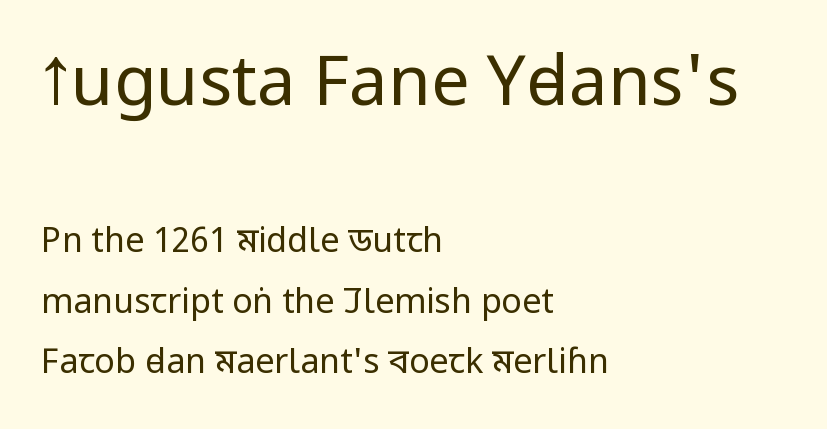
Plain, unruled lines of type. Caption: multi-line text, flush left, ragged right. Bigger letters appear in the top chunk; the bottom chunk is reduced. Look at the tracking — it's just the regular setting, nothing added.
